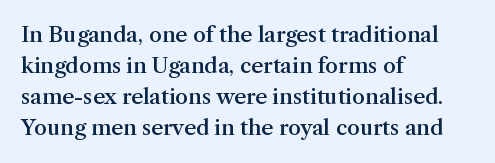
{"italic": "no", "bold": "semi", "underline": "no", "align": "left", "line_spacing": "normal", "line_spacing_ratio": 1.48, "letter_spacing": "normal", "letter_spacing_em": 0.0, "glyph_px": 21}
